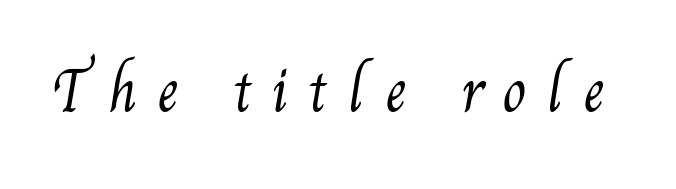
The image shows 54 px regular-weight, condensed type; set unusually wide letter spacing (+0.37 em), not underlined; medium stroke contrast and a small x-height.
